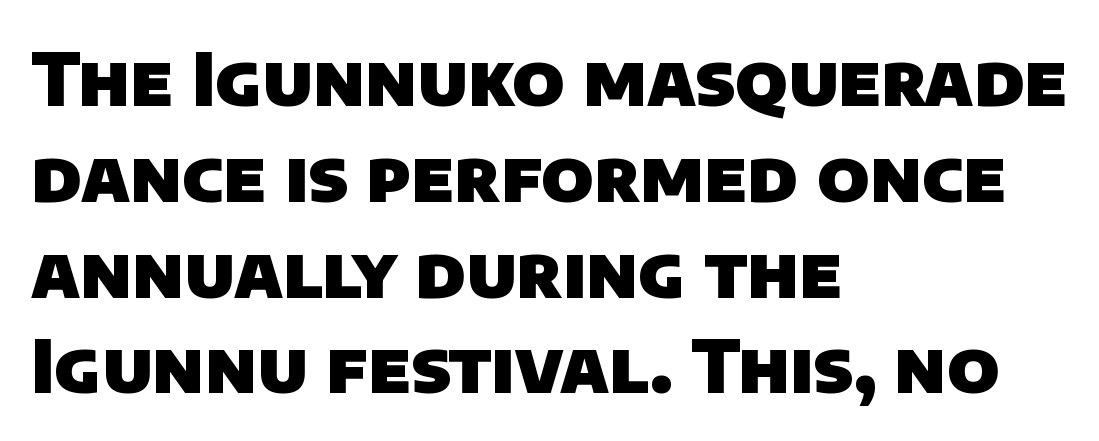
{"serif": "no", "bold": "yes", "weight": "heavy", "width": "normal", "stroke_contrast": "low", "x_height": "large", "monospaced": "no", "underline": "no", "align": "left", "line_spacing": "normal", "line_spacing_ratio": 1.33, "letter_spacing": "normal", "letter_spacing_em": 0.0, "glyph_px": 72}
